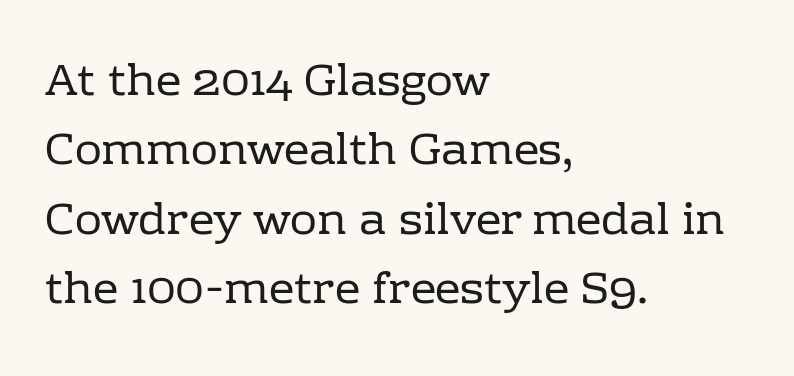
The image shows 45 px regular-weight serif type, upright; set left-aligned, normal line spacing (1.54x), normal letter spacing, not underlined; low stroke contrast and a medium x-height.
